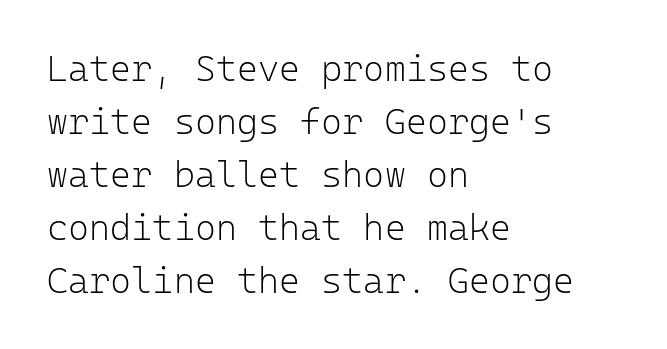
The image shows 36 px light sans-serif type, upright, monospaced; set left-aligned, normal line spacing (1.47x), normal letter spacing, not underlined; low stroke contrast and a medium x-height.
